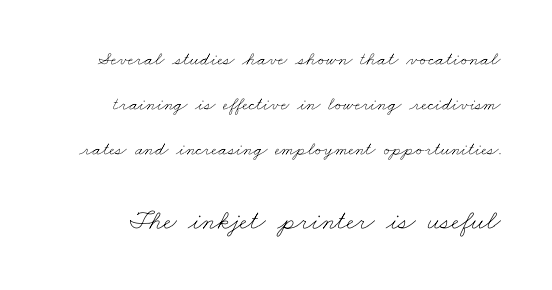
The image shows 28 px thin, wide type; set loose line spacing (2.38x), normal letter spacing, not underlined; the second (bottom) block is 1.47x larger; low stroke contrast and a small x-height.
